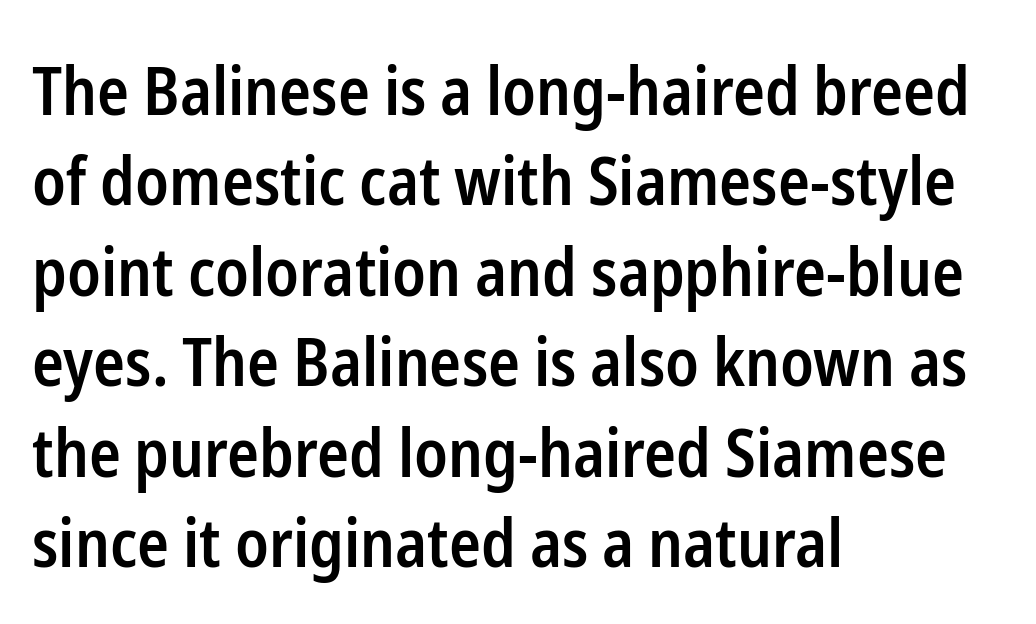
The lettering holds an erect, upright posture throughout. Rule under the text: the space is simply empty. The tracking reads as untouched default to a designer's eye. Typographic density is moderately raised because the face is semibold. Quick note: interline space is typical. The characters display no serif detailing; their extremities are plain.
